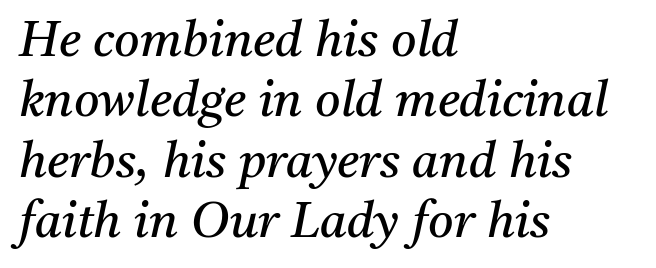
The image shows 49 px regular-weight serif type, italic (leaning right); set left-aligned, line spacing 1.23x, normal letter spacing, not underlined; medium stroke contrast and a medium x-height.
